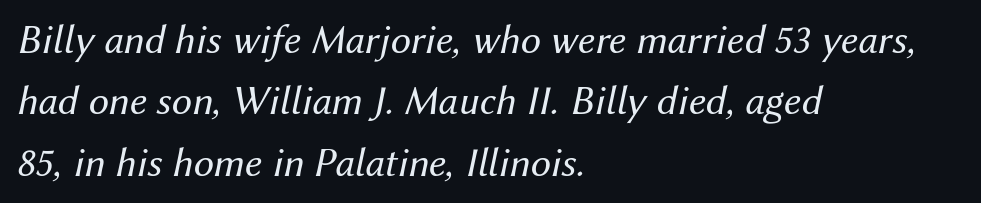
The font is comparable to plain body text, perhaps lighter. The face used here is proportionally spaced, like ordinary book or web type. The ragged edge is on the right, which tells us the setting is flush left. Is the letter spacing exaggerated? No — it looks like the ordinary default. The foot of each line stays bare and open.
